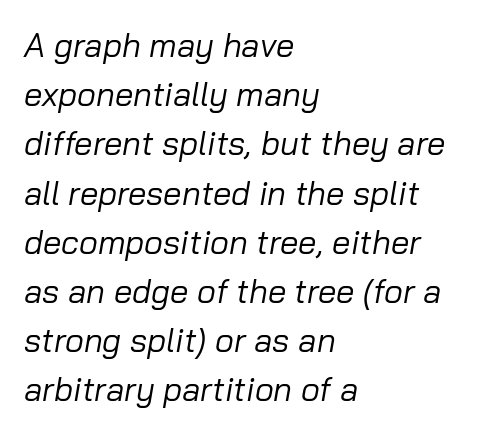
Q: Is the text bold? A: No.
Q: Is the text italic (slanted)? A: Yes, it leans right by about 10 degrees.
Q: Is the text underlined? A: No.
Q: How is the paragraph aligned? A: Left-aligned.
Q: Is the spacing between letters normal or unusually wide? A: Normal.
Q: Is the spacing between lines tight, normal or loose? A: Normal.
Q: Width (condensed, normal, or wide)? A: Normal.
Q: Stroke contrast? A: Low.
Q: x-height? A: Medium.
Q: Monospaced? A: No.
